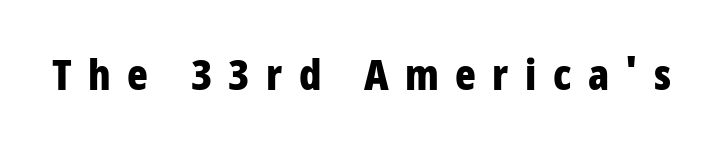
The string is rendered with underlining switched off. Vertical strokes here are truly vertical. The sample has been set heavy, in full bold. Serif or sans? Sans — the stroke terminals are bare. Compared with typical body copy, the letter spacing here is much looser.
